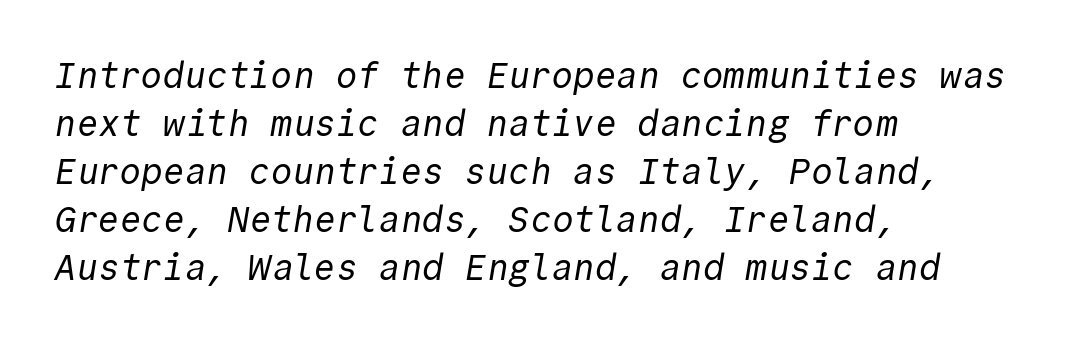
Normally led — the rows are evenly, conventionally spaced. All the whitespace from short lines collects on the right. What stands out about the letter spacing? Nothing — it is the standard amount. Stem width sits at or under what a default text font uses. Here the designer chose a console-style face with uniform glyph widths.
